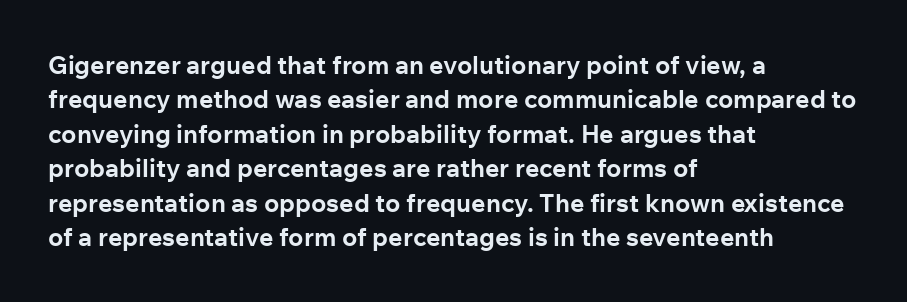
Q: Is the text bold? A: Yes.
Q: Is the text italic (slanted)? A: No, it is upright.
Q: Is the text underlined? A: No.
Q: How is the paragraph aligned? A: Left-aligned.
Q: Is the spacing between letters normal or unusually wide? A: Normal.
Q: Is the spacing between lines tight, normal or loose? A: Normal.
